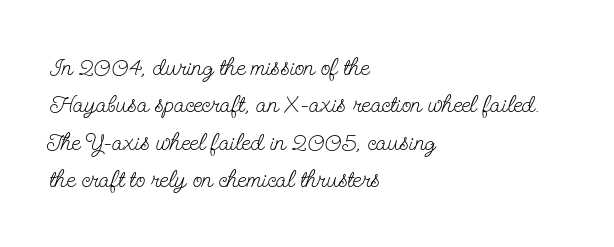
{"bold": "no", "underline": "no", "align": "left", "line_spacing": "normal", "line_spacing_ratio": 1.5, "letter_spacing": "normal", "letter_spacing_em": 0.0, "glyph_px": 25}
